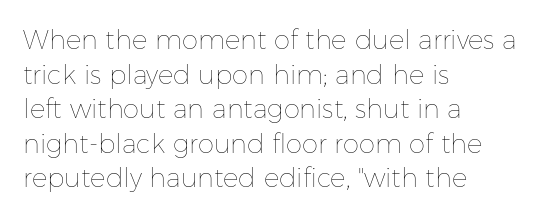
Q: Is the text bold? A: No.
Q: Is the text italic (slanted)? A: No, it is upright.
Q: Is the text underlined? A: No.
Q: How is the paragraph aligned? A: Left-aligned.
Q: Is the spacing between letters normal or unusually wide? A: Normal.
Q: Is the spacing between lines tight, normal or loose? A: Normal.
